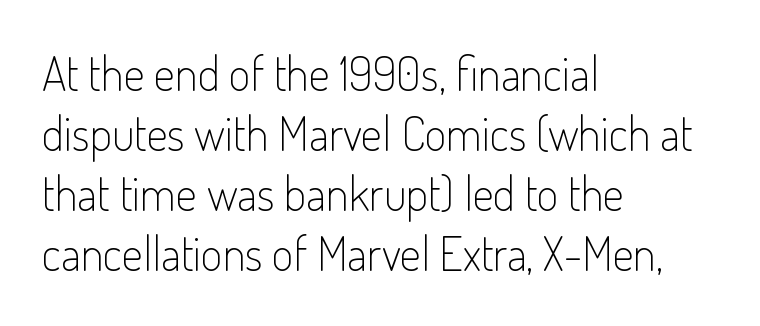
Regular leading. What kind of face is this? One without serifs — a sans. Is this a fixed-width face? No — the glyphs have proportional, varying widths. Any mark beneath the type? The region is blank.
